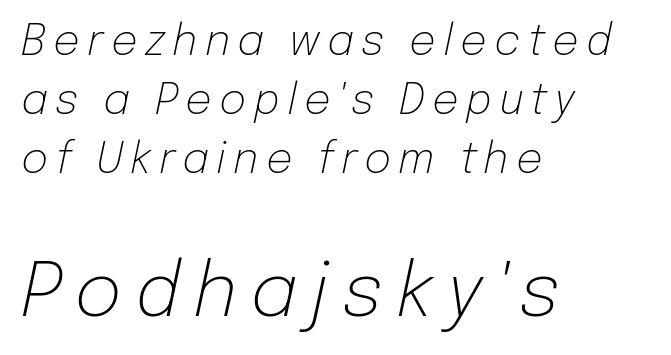
This sample has the flowing, uneven cadence of proportional lettering. Short and long lines alike share a common starting point at left. How would I describe the line gaps? Plain and ordinary. Is this a heavy cut? Hardly; it is regular or lighter.
